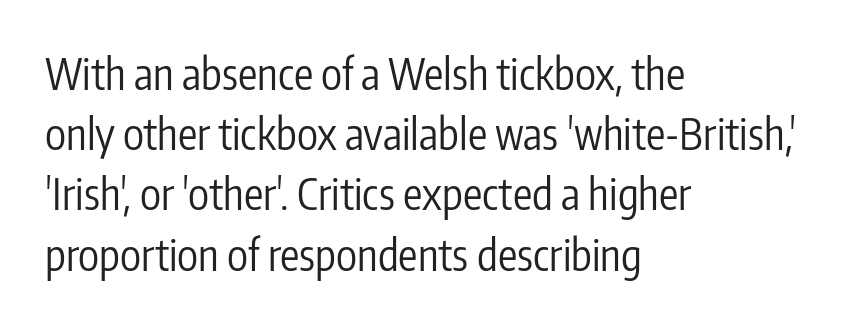
{"serif": "no", "italic": "no", "bold": "no", "weight": "regular", "width": "condensed", "stroke_contrast": "low", "x_height": "medium", "monospaced": "no", "underline": "no", "align": "left", "line_spacing": "normal", "line_spacing_ratio": 1.4, "letter_spacing": "normal", "letter_spacing_em": 0.0, "glyph_px": 43}
